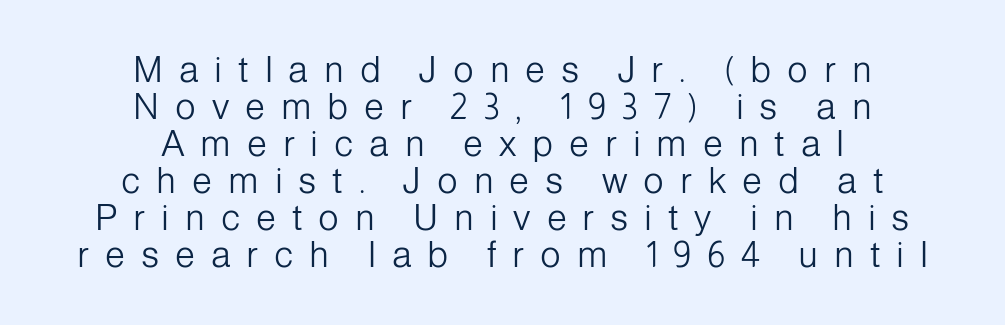
Note the varied advance widths — an 'i' is clearly narrower than an 'm'. If you drew a line through each stem, it would be perfectly vertical. These lines stack symmetrically, like a column narrowing and widening about its center. Classification — sans serif. Students, observe: this is what under-led, compact text looks like.
